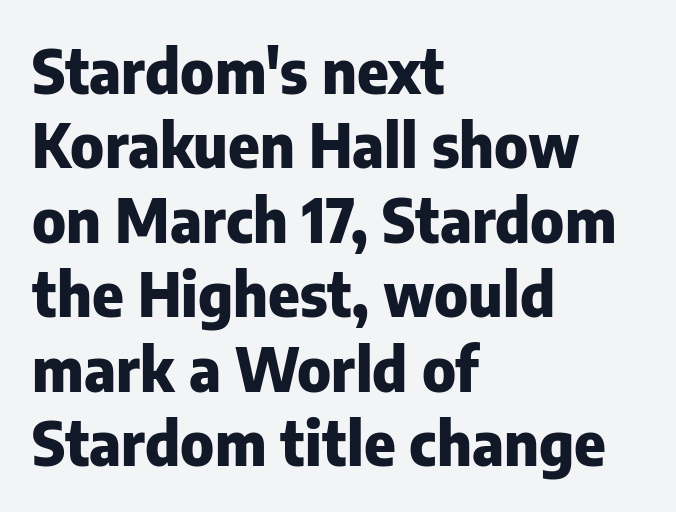
Q: Is the text bold? A: Yes.
Q: Is the text italic (slanted)? A: No, it is upright.
Q: Is the typeface a serif or a sans-serif typeface? A: Sans-serif.
Q: Is the text underlined? A: No.
Q: How is the paragraph aligned? A: Left-aligned.
Q: Is the spacing between letters normal or unusually wide? A: Normal.
Q: Width (condensed, normal, or wide)? A: Normal.
Q: Stroke contrast? A: Low.
Q: x-height? A: Medium.
Q: Monospaced? A: No.
